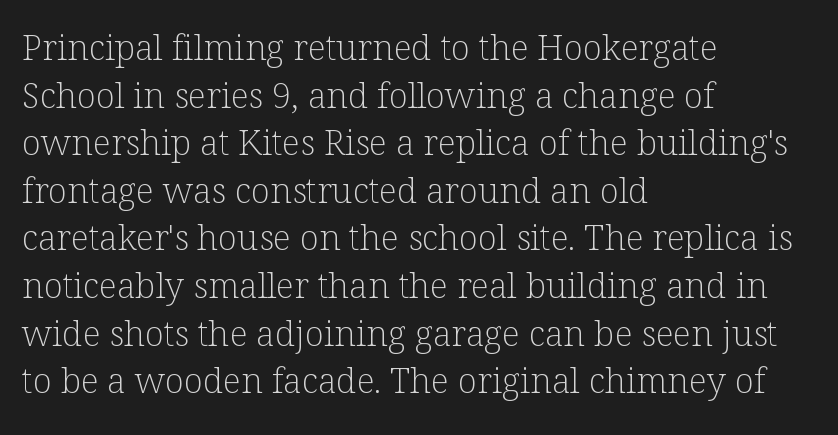
{"serif": "yes", "italic": "no", "bold": "no", "weight": "light", "width": "normal", "stroke_contrast": "low", "x_height": "medium", "monospaced": "no", "underline": "no", "align": "left", "line_spacing": "normal", "line_spacing_ratio": 1.36, "letter_spacing": "normal", "letter_spacing_em": 0.0, "glyph_px": 35}
